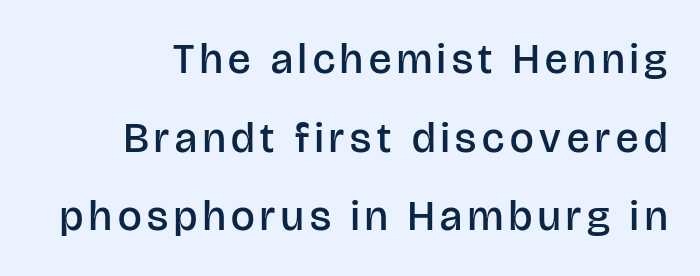
The designer went with a sans here, leaving each stem footless. The face used here is a semibold: visibly heavier than regular, lighter than bold. Think of a printed novel: that variable character pitch is what you see here. The foot of each line stays bare and open. Posture: vertical.
